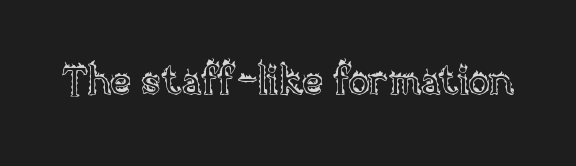
The image shows 40 px text type, upright; set normal letter spacing, not underlined; a large x-height.
